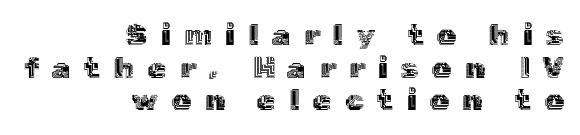
A typesetter would call this proportional, since set widths differ per character. A typesetter would mark this as roman, not italic. Very little white space separates one row of letters from the next. The letterforms stand isolated, each surrounded by extra space. Layout note: lines flush right. The baseline area is clear.
